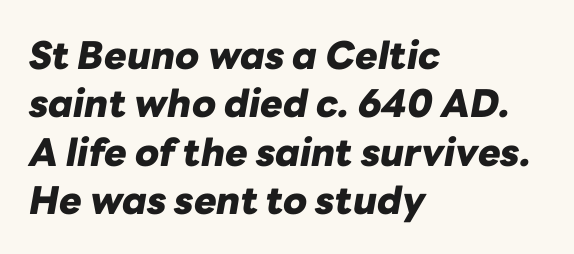
{"italic": "yes", "lean": "right", "slant_degrees": 10, "bold": "yes", "weight": "heavy", "width": "normal", "stroke_contrast": "low", "x_height": "medium", "monospaced": "no", "underline": "no", "align": "left", "line_spacing": "normal", "line_spacing_ratio": 1.27, "letter_spacing": "normal", "letter_spacing_em": 0.0, "glyph_px": 38}
